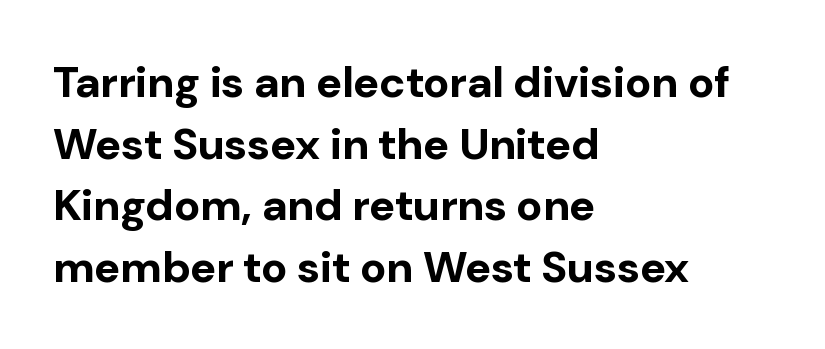
Q: Is the text bold? A: Yes.
Q: Is the text italic (slanted)? A: No, it is upright.
Q: Is the typeface a serif or a sans-serif typeface? A: Sans-serif.
Q: Is the text underlined? A: No.
Q: How is the paragraph aligned? A: Left-aligned.
Q: Is the spacing between letters normal or unusually wide? A: Normal.
Q: Is the spacing between lines tight, normal or loose? A: Normal.
Q: Width (condensed, normal, or wide)? A: Normal.
Q: Stroke contrast? A: Low.
Q: x-height? A: Medium.
Q: Monospaced? A: No.
